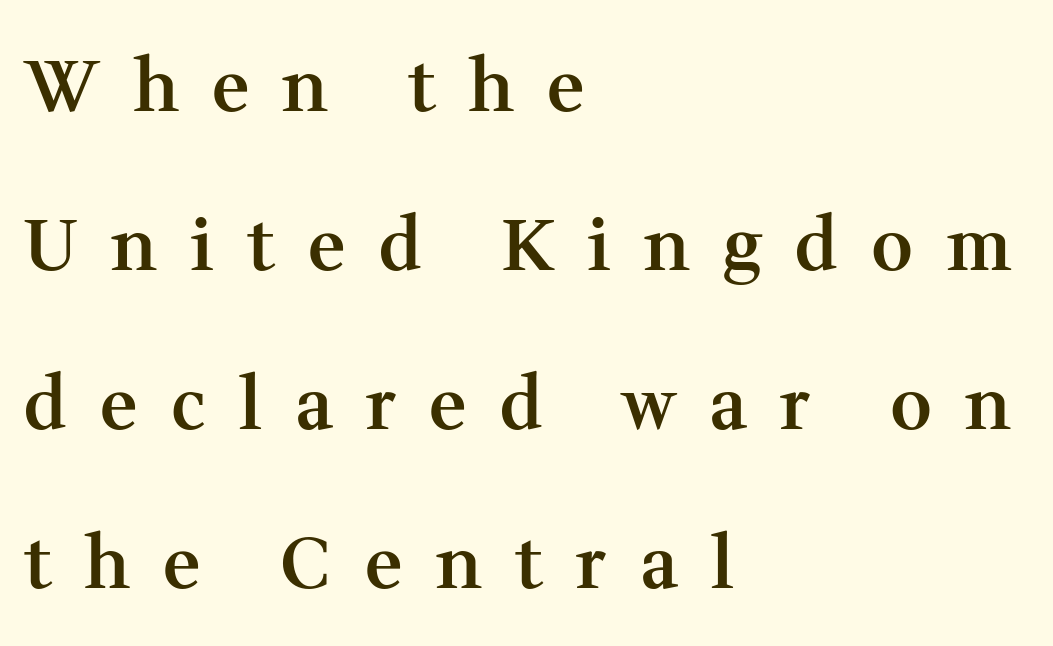
The image shows 72 px semibold serif type, upright; set left-aligned, loose line spacing (2.21x), unusually wide letter spacing (+0.46 em), not underlined; medium stroke contrast and a medium x-height.
